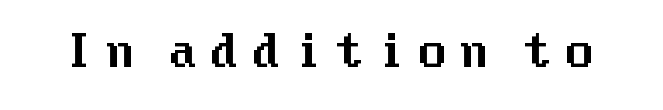
Q: Is the text italic (slanted)? A: No, it is upright.
Q: Is the typeface a serif or a sans-serif typeface? A: Sans-serif.
Q: Is the text underlined? A: No.
Q: Is the spacing between letters normal or unusually wide? A: Unusually wide.
Q: Width (condensed, normal, or wide)? A: Normal.
Q: Stroke contrast? A: Medium.
Q: x-height? A: Medium.
